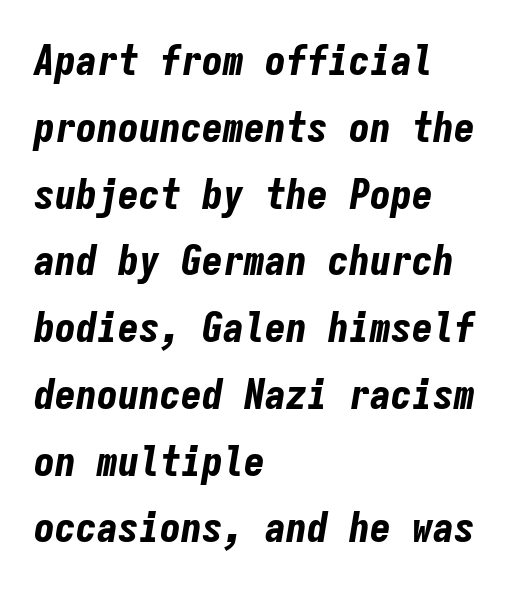
Q: Is the text bold? A: Yes.
Q: Is the text italic (slanted)? A: Yes, it leans right by about 9 degrees.
Q: Is the text underlined? A: No.
Q: How is the paragraph aligned? A: Left-aligned.
Q: Is the spacing between letters normal or unusually wide? A: Normal.
Q: Is the spacing between lines tight, normal or loose? A: Normal.
Q: Width (condensed, normal, or wide)? A: Condensed.
Q: Stroke contrast? A: Low.
Q: x-height? A: Medium.
Q: Monospaced? A: Yes.
